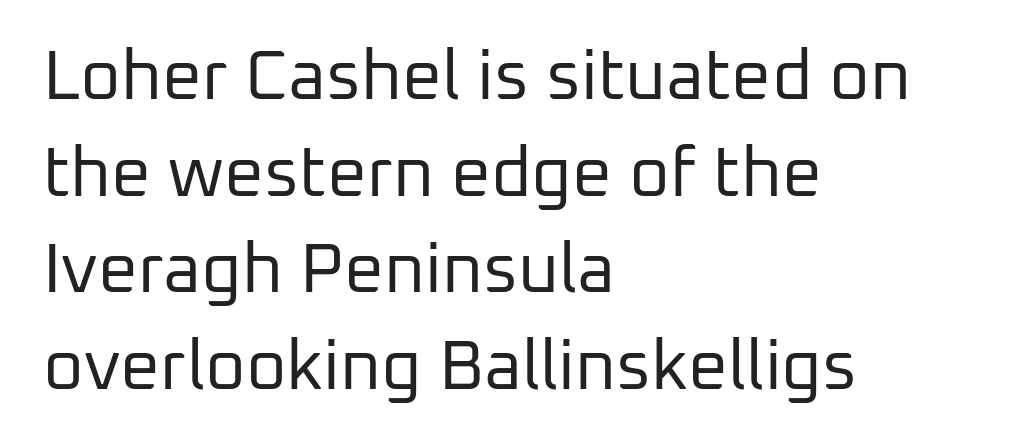
Q: Is the text bold? A: No.
Q: Is the text italic (slanted)? A: No, it is upright.
Q: Is the typeface a serif or a sans-serif typeface? A: Sans-serif.
Q: Is the text underlined? A: No.
Q: How is the paragraph aligned? A: Left-aligned.
Q: Is the spacing between letters normal or unusually wide? A: Normal.
Q: Is the spacing between lines tight, normal or loose? A: Normal.
Q: Width (condensed, normal, or wide)? A: Normal.
Q: Stroke contrast? A: Low.
Q: x-height? A: Medium.
Q: Monospaced? A: No.
